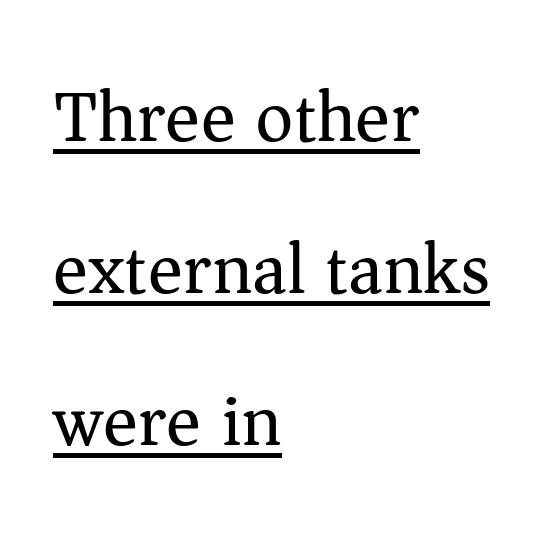
Q: Is the text bold? A: No.
Q: Is the text italic (slanted)? A: No, it is upright.
Q: Is the typeface a serif or a sans-serif typeface? A: Serif.
Q: Is the text underlined? A: Yes.
Q: How is the paragraph aligned? A: Left-aligned.
Q: Is the spacing between letters normal or unusually wide? A: Normal.
Q: Is the spacing between lines tight, normal or loose? A: Loose.
Q: Width (condensed, normal, or wide)? A: Normal.
Q: Stroke contrast? A: Medium.
Q: x-height? A: Medium.
Q: Monospaced? A: No.
